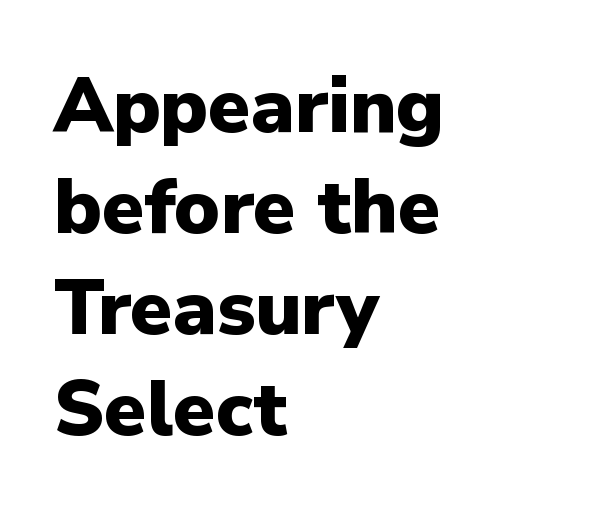
The image shows 77 px heavy sans-serif type, upright; set left-aligned, normal line spacing (1.31x), normal letter spacing, not underlined; low stroke contrast and a medium x-height.
